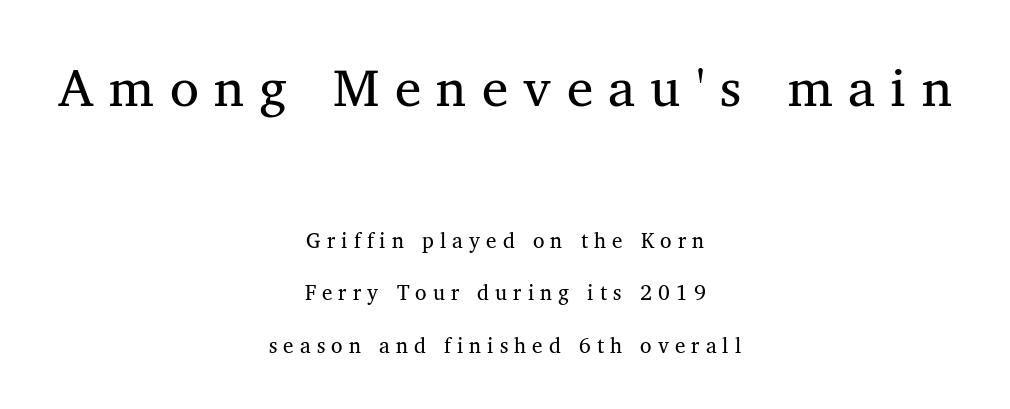
{"serif": "yes", "italic": "no", "width": "normal", "stroke_contrast": "medium", "x_height": "medium", "monospaced": "no", "underline": "no", "align": "center", "line_spacing": "loose", "line_spacing_ratio": 2.5, "letter_spacing": "wide", "letter_spacing_em": 0.29, "larger_block": "first", "size_ratio": 2.52, "glyph_px": 53}
